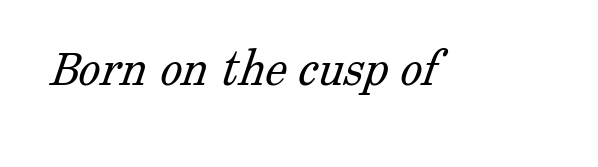
The image shows 55 px light serif type; set normal letter spacing, not underlined; low stroke contrast and a medium x-height.
